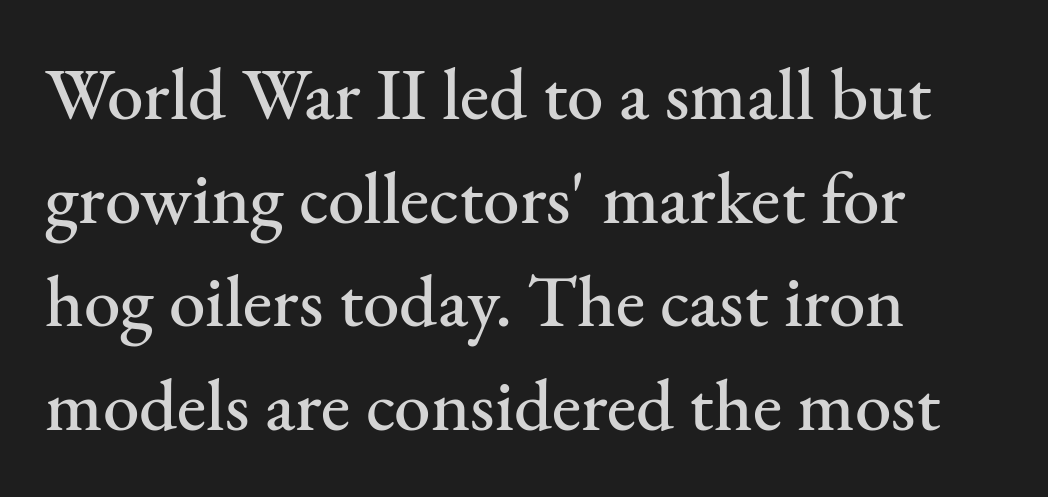
Q: Is the text italic (slanted)? A: No, it is upright.
Q: Is the typeface a serif or a sans-serif typeface? A: Serif.
Q: Is the text underlined? A: No.
Q: How is the paragraph aligned? A: Left-aligned.
Q: Is the spacing between letters normal or unusually wide? A: Normal.
Q: Is the spacing between lines tight, normal or loose? A: Normal.
Q: Width (condensed, normal, or wide)? A: Normal.
Q: Stroke contrast? A: Medium.
Q: x-height? A: Small.
Q: Monospaced? A: No.
